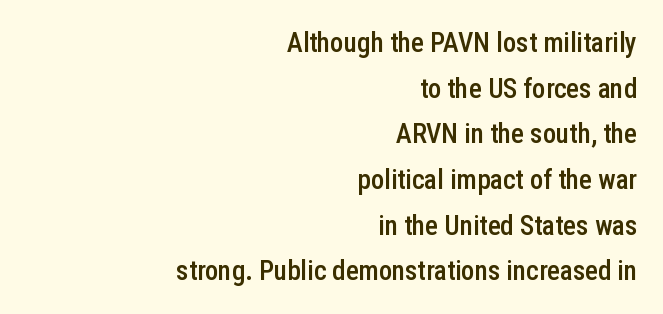
The image shows 27 px text type, upright; set right-aligned, normal line spacing (1.69x), normal letter spacing, not underlined.
